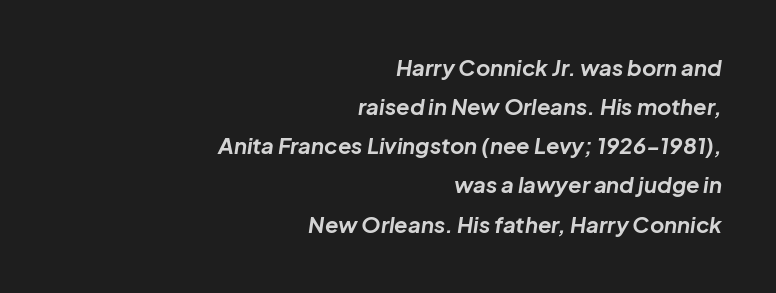
Weight check: bold — yes, fully. There's an unmistakable incline to the writing here. Any mark beneath the type? The region is blank. Students, note that the glyphs here touch the page at normal intervals. One-word summary of the alignment: right.
